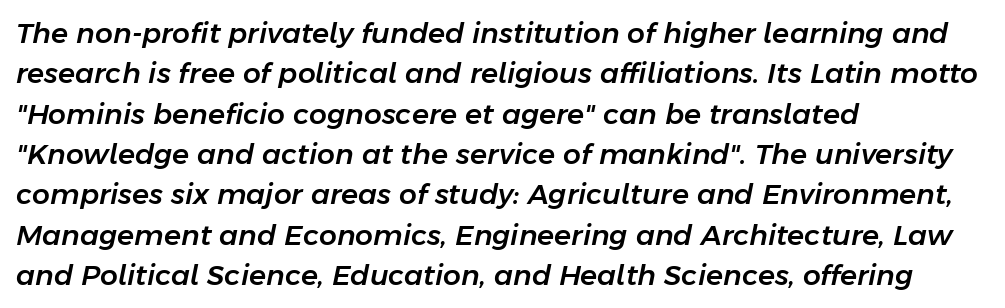
The image shows 28 px text type, italic (leaning right); set left-aligned, normal line spacing (1.44x), normal letter spacing, not underlined; low stroke contrast and a medium x-height.
